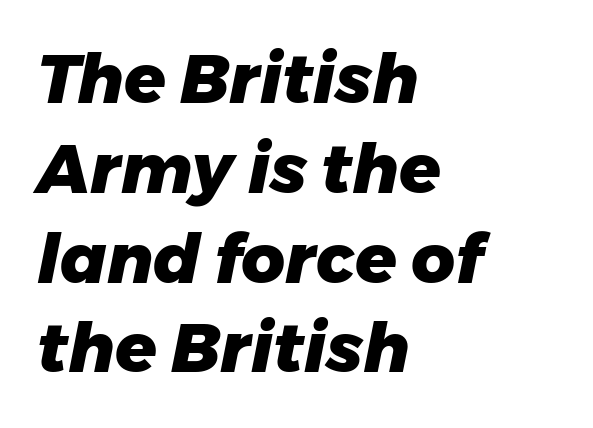
Q: Is the text bold? A: Yes.
Q: Is the text italic (slanted)? A: Yes, it leans right by about 11 degrees.
Q: Is the text underlined? A: No.
Q: How is the paragraph aligned? A: Left-aligned.
Q: Is the spacing between letters normal or unusually wide? A: Normal.
Q: Is the spacing between lines tight, normal or loose? A: Normal.
Q: Width (condensed, normal, or wide)? A: Normal.
Q: Stroke contrast? A: Low.
Q: x-height? A: Medium.
Q: Monospaced? A: No.
